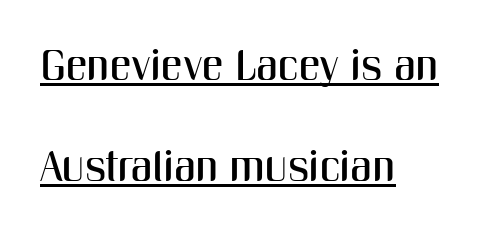
The image shows 43 px condensed sans-serif type, upright; set left-aligned, loose line spacing (2.35x), normal letter spacing, underlined; medium stroke contrast and a medium x-height.
